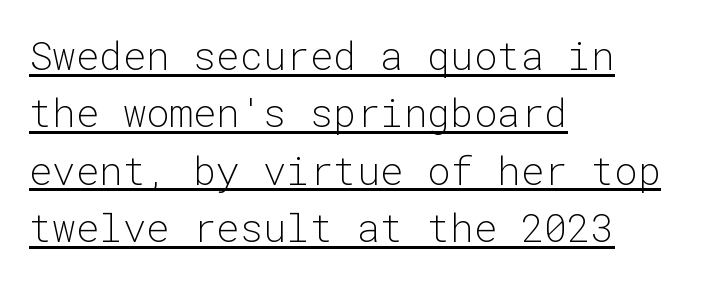
Q: Is the text bold? A: No.
Q: Is the text italic (slanted)? A: No, it is upright.
Q: Is the typeface a serif or a sans-serif typeface? A: Sans-serif.
Q: Is the text underlined? A: Yes.
Q: How is the paragraph aligned? A: Left-aligned.
Q: Is the spacing between letters normal or unusually wide? A: Normal.
Q: Is the spacing between lines tight, normal or loose? A: Normal.
Q: Width (condensed, normal, or wide)? A: Normal.
Q: Stroke contrast? A: Low.
Q: x-height? A: Medium.
Q: Monospaced? A: Yes.
